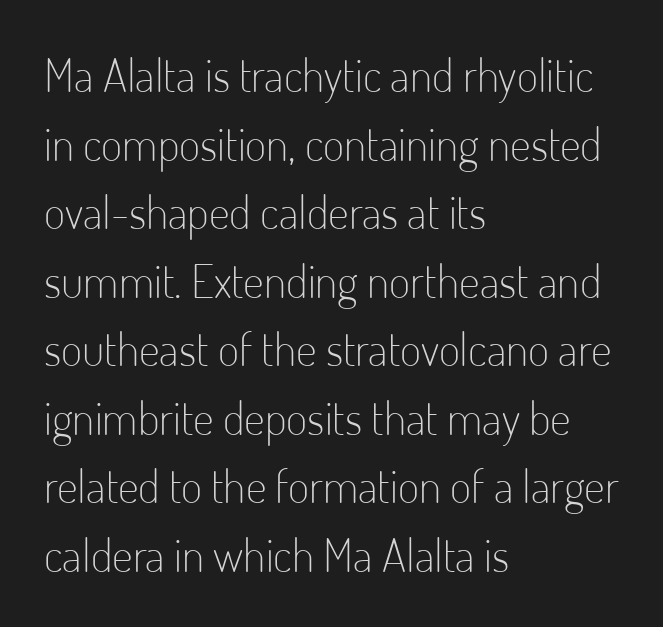
{"serif": "no", "italic": "no", "bold": "no", "weight": "light", "width": "condensed", "stroke_contrast": "low", "x_height": "small", "monospaced": "no", "underline": "no", "align": "left", "line_spacing": "normal", "line_spacing_ratio": 1.49, "letter_spacing": "normal", "letter_spacing_em": 0.0, "glyph_px": 46}
